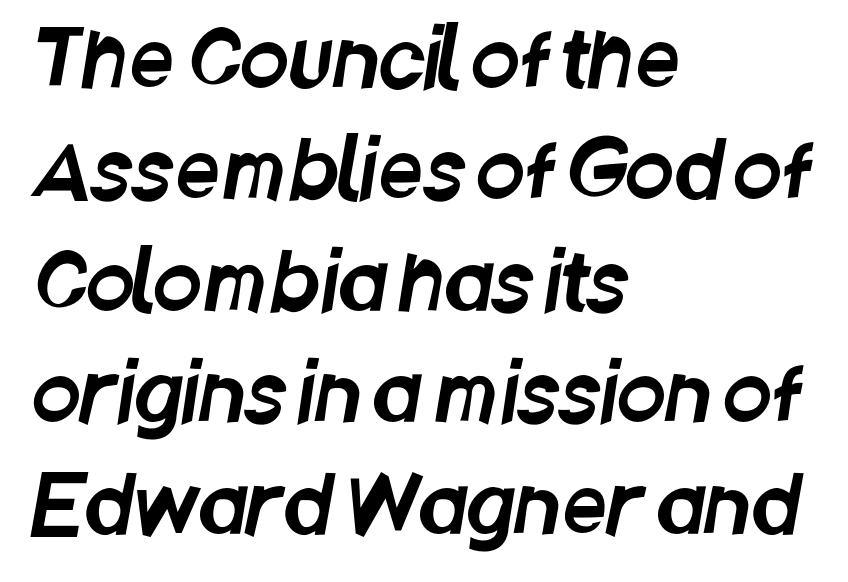
The image shows 79 px condensed sans-serif type; set left-aligned, normal line spacing (1.41x), normal letter spacing, not underlined; low stroke contrast and a large x-height.
